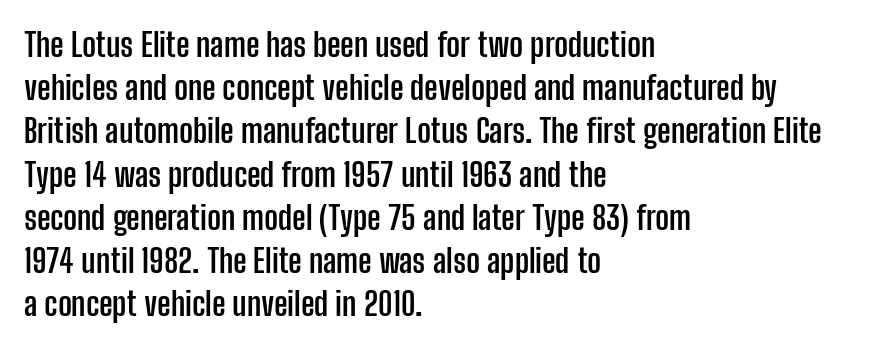
Q: Is the text bold? A: Yes.
Q: Is the text italic (slanted)? A: No, it is upright.
Q: Is the typeface a serif or a sans-serif typeface? A: Sans-serif.
Q: Is the text underlined? A: No.
Q: How is the paragraph aligned? A: Left-aligned.
Q: Is the spacing between letters normal or unusually wide? A: Normal.
Q: Is the spacing between lines tight, normal or loose? A: Normal.
Q: Width (condensed, normal, or wide)? A: Condensed.
Q: Stroke contrast? A: Low.
Q: x-height? A: Medium.
Q: Monospaced? A: No.
